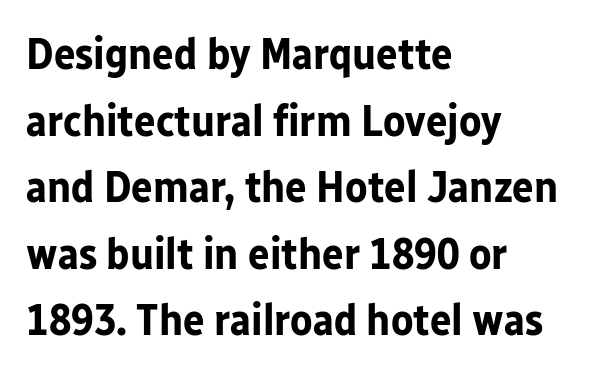
Q: Is the text bold? A: Yes.
Q: Is the text italic (slanted)? A: No, it is upright.
Q: Is the typeface a serif or a sans-serif typeface? A: Sans-serif.
Q: Is the text underlined? A: No.
Q: How is the paragraph aligned? A: Left-aligned.
Q: Is the spacing between letters normal or unusually wide? A: Normal.
Q: Is the spacing between lines tight, normal or loose? A: Normal.
Q: Width (condensed, normal, or wide)? A: Normal.
Q: Stroke contrast? A: Low.
Q: x-height? A: Medium.
Q: Monospaced? A: No.
